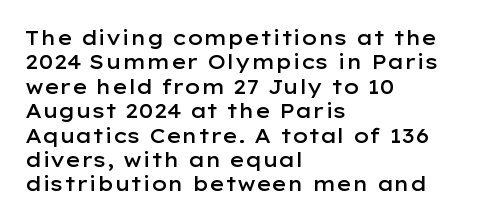
{"italic": "no", "bold": "semi", "underline": "no", "align": "left", "line_spacing_ratio": 1.22, "letter_spacing": "normal", "letter_spacing_em": 0.0, "glyph_px": 20}
